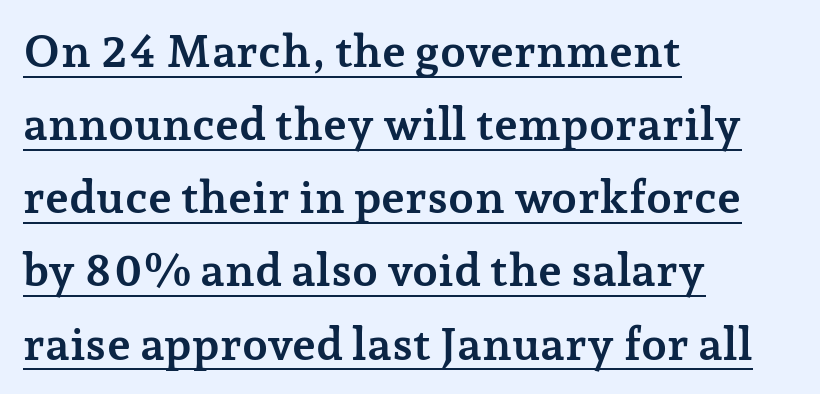
These lines were composed using upright roman letters. The passage shown is underscored from start to finish. What weight is shown? A full bold with thick strokes. Serif or sans? Serif — the stroke terminals have little feet. A typesetter would call this proportional, since set widths differ per character. Leading: standard.
